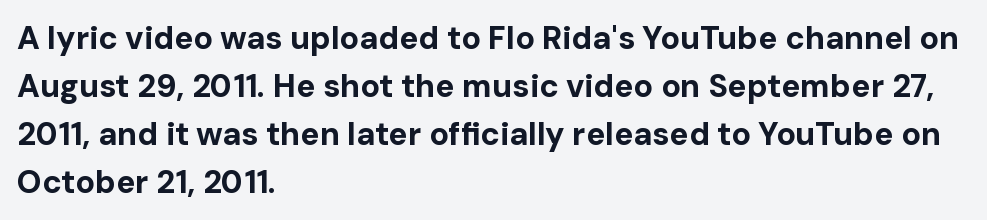
It's the straight-up-and-down kind of type. Tracking value appears to be zero — textbook default spacing. Regarding leading, the lines here are spaced in the standard way. The string is rendered with underlining switched off.
